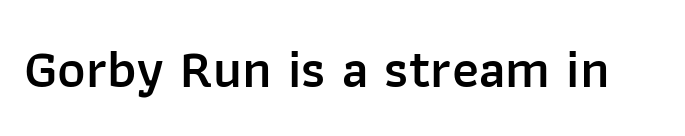
Proportional: the letters do not fall into vertical columns. How heavy is the stroke? Medium-heavy — a semibold, shy of bold. Are there feet on the stems? There aren't — it's a sans. The lettering holds an erect, upright posture throughout. Standard letterfit; no display-style spreading of the glyphs.
